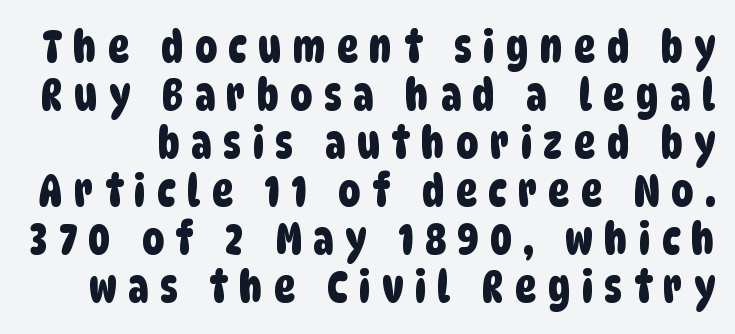
The image shows 44 px condensed sans-serif type; set tight line spacing (1.09x), unusually wide letter spacing (+0.26 em), not underlined; low stroke contrast and a large x-height.
